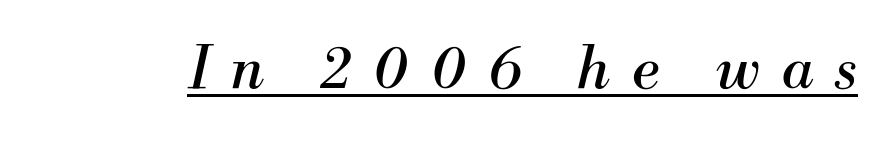
The image shows 58 px regular-weight serif type, italic (leaning right); set unusually wide letter spacing (+0.38 em), underlined; medium stroke contrast and a small x-height.
